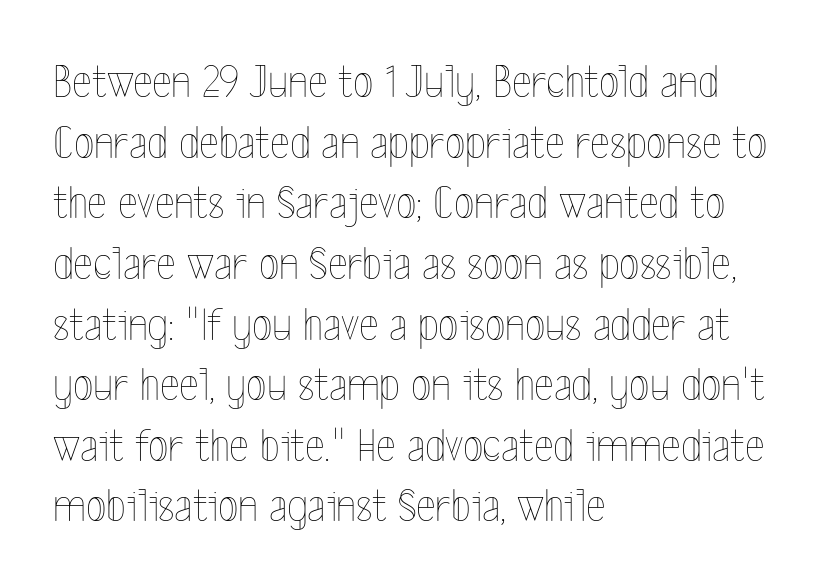
One-word summary of the alignment: left. You can tell it's not italic because the verticals are truly vertical. Is the letter spacing exaggerated? No — it looks like the ordinary default. The letterforms sit at book weight or below.
